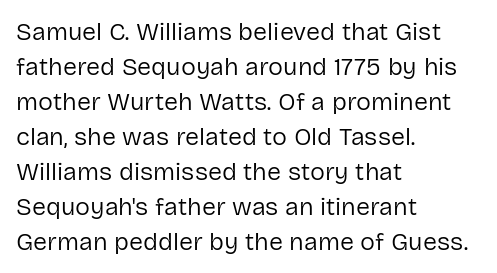
Q: Is the text bold? A: No.
Q: Is the text italic (slanted)? A: No, it is upright.
Q: Is the text underlined? A: No.
Q: How is the paragraph aligned? A: Left-aligned.
Q: Is the spacing between letters normal or unusually wide? A: Normal.
Q: Is the spacing between lines tight, normal or loose? A: Normal.
